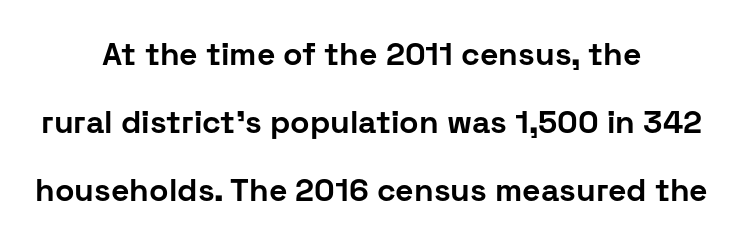
{"serif": "no", "italic": "no", "bold": "yes", "weight": "bold", "width": "normal", "stroke_contrast": "low", "x_height": "medium", "monospaced": "no", "underline": "no", "align": "center", "line_spacing": "loose", "line_spacing_ratio": 2.13, "letter_spacing": "normal", "letter_spacing_em": 0.0, "glyph_px": 32}
